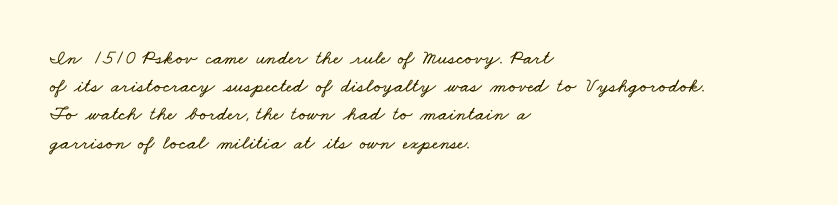
Q: Is the text underlined? A: No.
Q: How is the paragraph aligned? A: Left-aligned.
Q: Is the spacing between letters normal or unusually wide? A: Normal.
Q: Is the spacing between lines tight, normal or loose? A: Normal.
